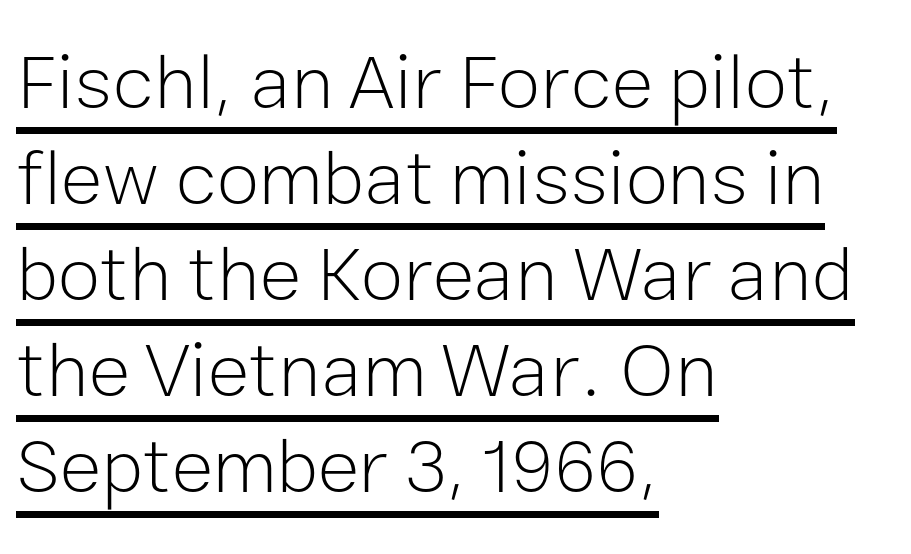
{"serif": "no", "italic": "no", "bold": "no", "weight": "light", "width": "normal", "stroke_contrast": "low", "x_height": "medium", "monospaced": "no", "underline": "yes", "align": "left", "line_spacing_ratio": 1.23, "letter_spacing": "normal", "letter_spacing_em": 0.0, "glyph_px": 78}
